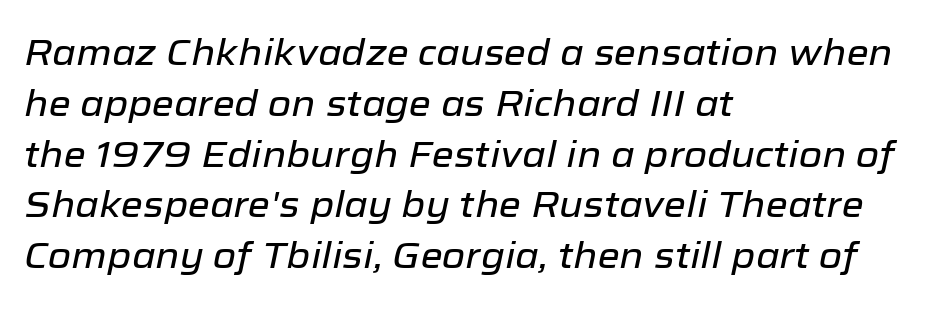
Q: Is the text italic (slanted)? A: Yes, it leans right by about 12 degrees.
Q: Is the text underlined? A: No.
Q: How is the paragraph aligned? A: Left-aligned.
Q: Is the spacing between letters normal or unusually wide? A: Normal.
Q: Is the spacing between lines tight, normal or loose? A: Normal.
Q: Width (condensed, normal, or wide)? A: Normal.
Q: Stroke contrast? A: Low.
Q: x-height? A: Medium.
Q: Monospaced? A: No.
